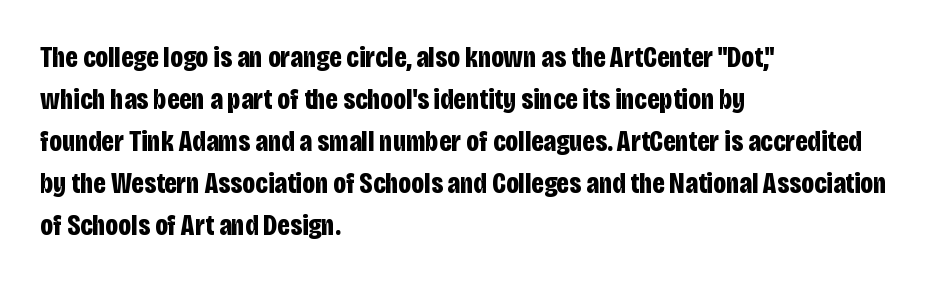
The tracking reads as untouched default to a designer's eye. A roman cut, with each character standing at attention. Chunky letters — that's bold for sure. The rendering uses a moderate line-height, typical for paragraphs. Grotesque or geometric, the face here clearly has no serifs. This sample has the flowing, uneven cadence of proportional lettering.
